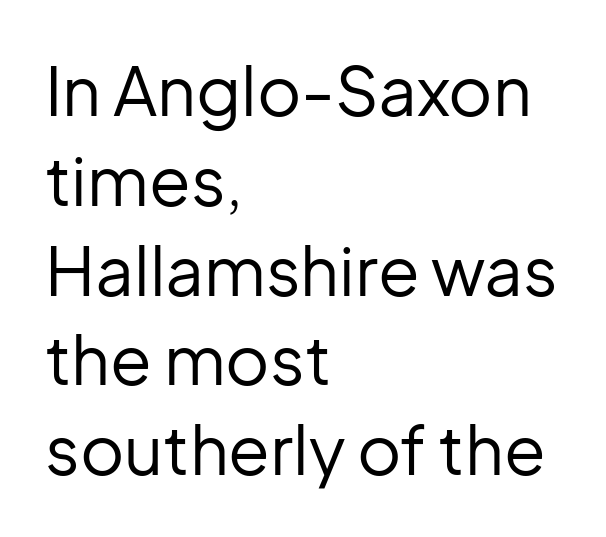
The image shows 68 px regular-weight sans-serif type, upright; set left-aligned, normal line spacing (1.32x), normal letter spacing, not underlined; low stroke contrast and a medium x-height.
